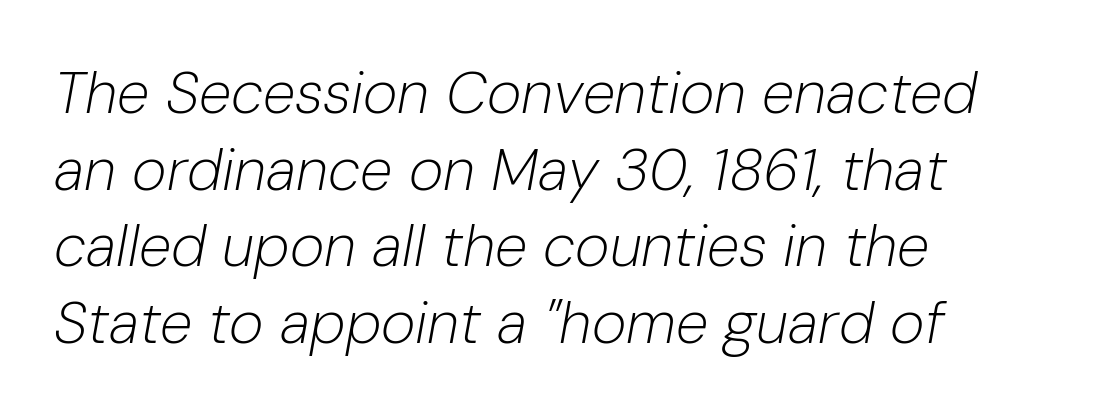
The image shows 59 px light type, italic (leaning right); set left-aligned, normal line spacing (1.3x), normal letter spacing, not underlined; low stroke contrast and a medium x-height.
